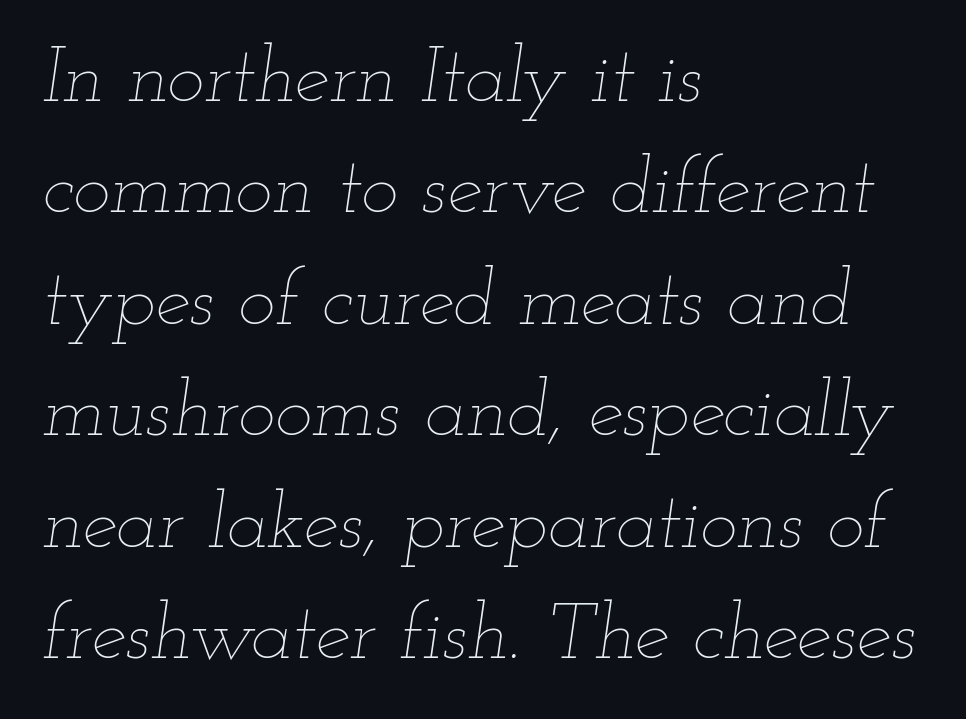
{"italic": "yes", "lean": "right", "slant_degrees": 12, "bold": "no", "weight": "thin", "width": "wide", "stroke_contrast": "low", "x_height": "small", "monospaced": "no", "underline": "no", "align": "left", "line_spacing": "normal", "line_spacing_ratio": 1.41, "letter_spacing": "normal", "letter_spacing_em": 0.0, "glyph_px": 79}
